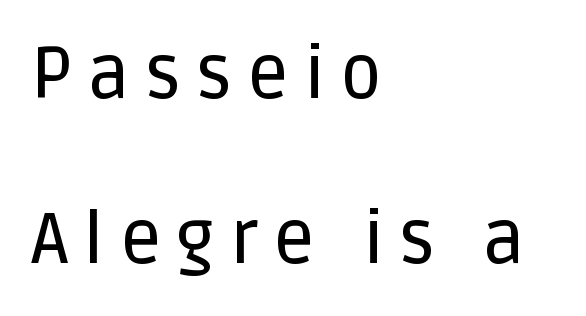
This sample uses a sans-serif face. The axis of the letterforms is exactly vertical. Descender tails drop into unmarked territory. Proportional: the letters do not fall into vertical columns.
